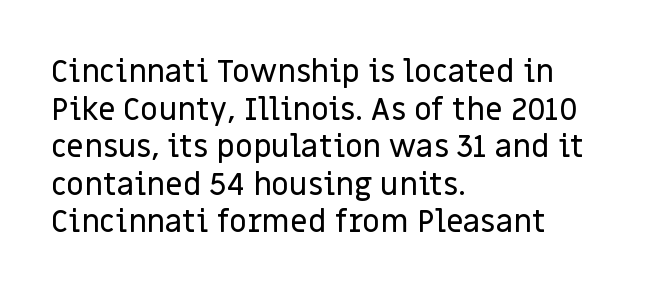
{"serif": "no", "italic": "no", "width": "normal", "stroke_contrast": "low", "x_height": "large", "monospaced": "no", "underline": "no", "align": "left", "line_spacing_ratio": 1.21, "letter_spacing": "normal", "letter_spacing_em": 0.0, "glyph_px": 31}
